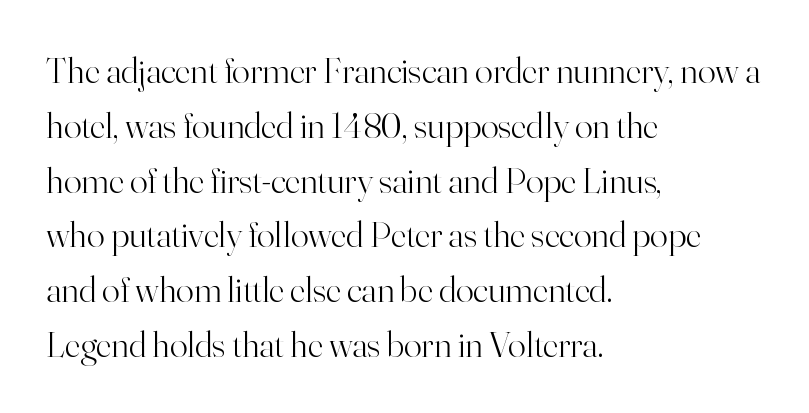
{"serif": "yes", "italic": "no", "bold": "no", "weight": "light", "width": "normal", "stroke_contrast": "high", "x_height": "small", "monospaced": "no", "underline": "no", "align": "left", "line_spacing": "normal", "line_spacing_ratio": 1.48, "letter_spacing": "normal", "letter_spacing_em": 0.0, "glyph_px": 37}
